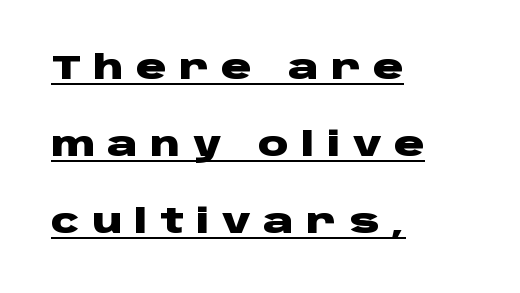
Vertical spacing — loose. These lines carry a lot of weight — the face is fully bold. Proportional: the letters do not fall into vertical columns. Spacing between characters has been opened up far beyond the box default. The letters carry no serifs — their stems end cleanly without finishing strokes. Each line of the rendering has a horizontal stroke beneath the glyphs.
